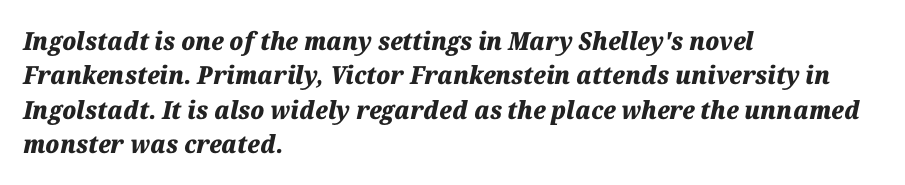
The image shows 25 px bold type, italic (leaning right); set left-aligned, normal line spacing (1.38x), normal letter spacing, not underlined.
